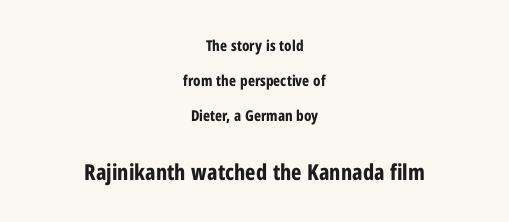
The image shows 22 px bold type, upright; set centered, loose line spacing (2.33x), normal letter spacing, not underlined; the second (bottom) block is 1.47x larger.
